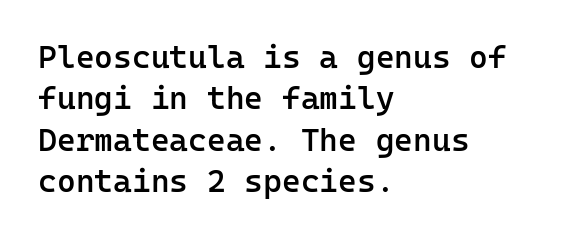
{"serif": "no", "italic": "no", "bold": "semi", "weight": "semibold", "width": "normal", "stroke_contrast": "low", "x_height": "medium", "monospaced": "yes", "underline": "no", "align": "left", "line_spacing": "normal", "line_spacing_ratio": 1.29, "letter_spacing": "normal", "letter_spacing_em": 0.0, "glyph_px": 32}
